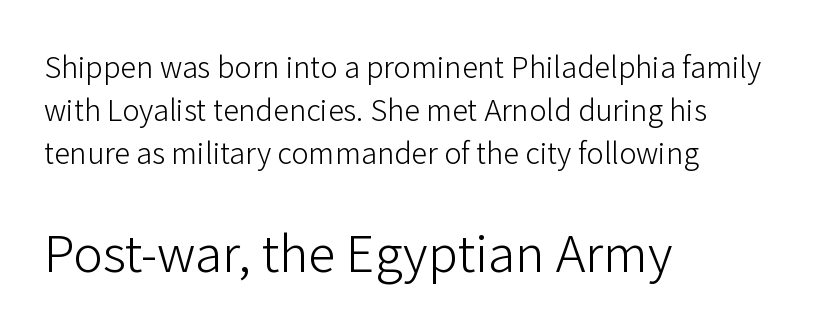
These lines keep a tight, regular rhythm from letter to letter. These lines are rendered in a variable-pitch font. Do the letters lean? They stand straight. Is this a sans? Yes — the strokes have no serifs. Reading down the block, your eye returns to a fixed left position each line.
